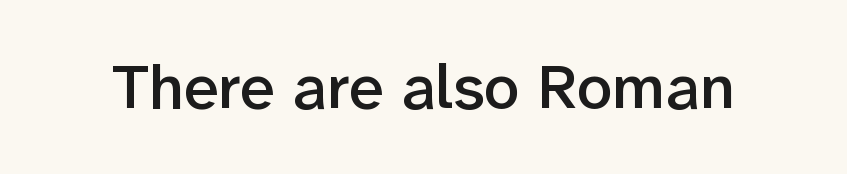
The image shows 63 px semibold sans-serif type, upright; set normal letter spacing, not underlined; low stroke contrast and a medium x-height.
